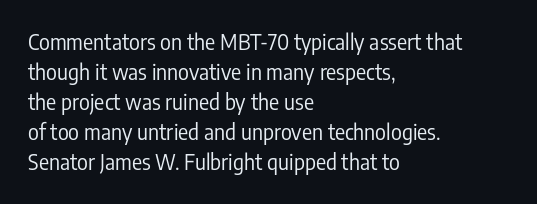
Q: Is the text bold? A: No.
Q: Is the text italic (slanted)? A: No, it is upright.
Q: Is the text underlined? A: No.
Q: How is the paragraph aligned? A: Left-aligned.
Q: Is the spacing between letters normal or unusually wide? A: Normal.
Q: Is the spacing between lines tight, normal or loose? A: Normal.
